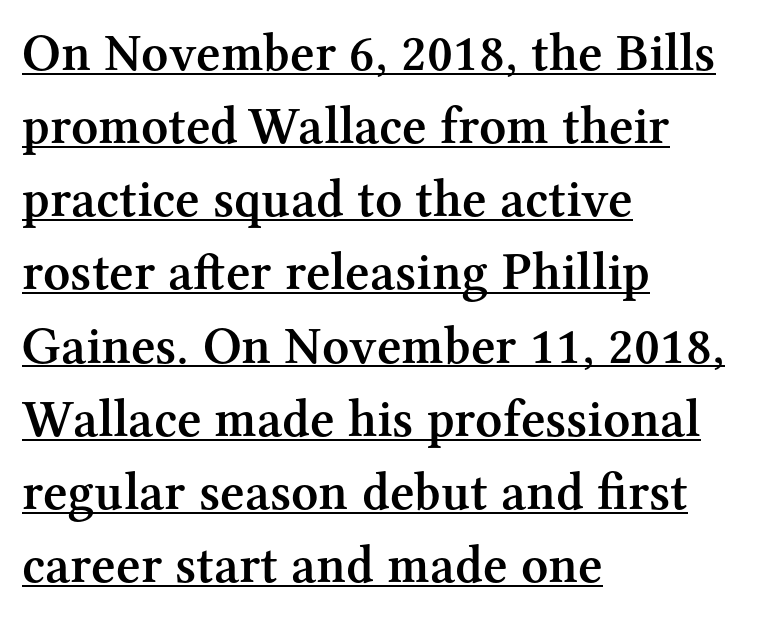
The image shows 53 px semibold serif type, upright; set left-aligned, normal line spacing (1.38x), normal letter spacing, underlined; medium stroke contrast and a medium x-height.
